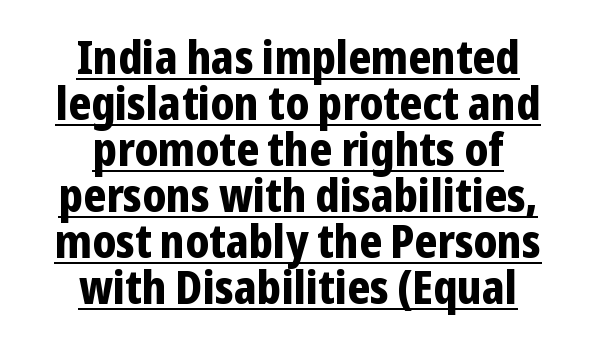
The rendering uses natural spacing where letterforms have individual widths. The type family on display is of the sans-serif kind. The lettering stays uniformly vertical, giving the passage a roman look. Baseline-to-baseline distance is barely more than the letter height.
